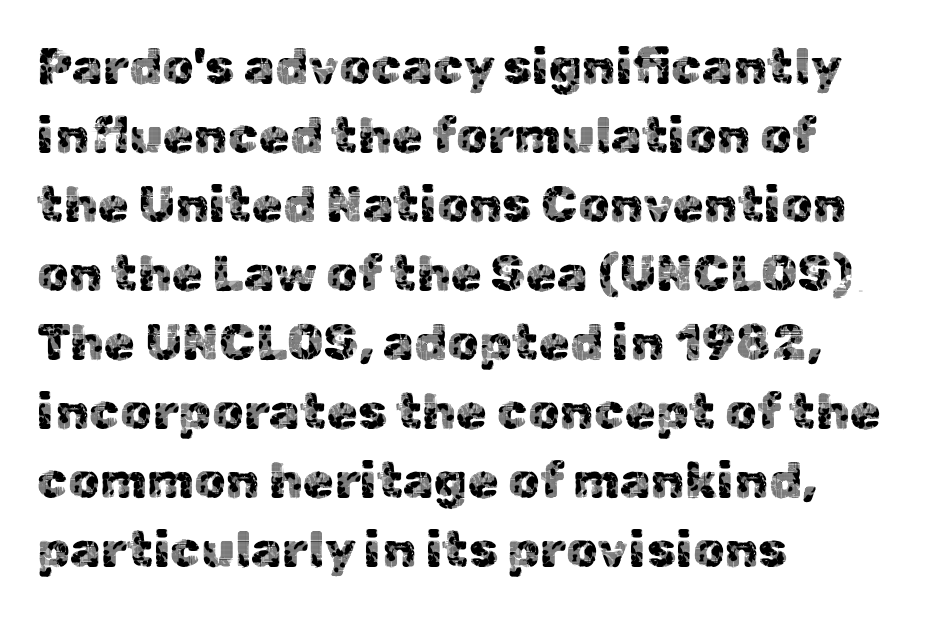
Q: Is the text italic (slanted)? A: No, it is upright.
Q: Is the typeface a serif or a sans-serif typeface? A: Sans-serif.
Q: Is the text underlined? A: No.
Q: How is the paragraph aligned? A: Left-aligned.
Q: Is the spacing between letters normal or unusually wide? A: Normal.
Q: Is the spacing between lines tight, normal or loose? A: Normal.
Q: Width (condensed, normal, or wide)? A: Normal.
Q: x-height? A: Medium.
Q: Monospaced? A: No.
